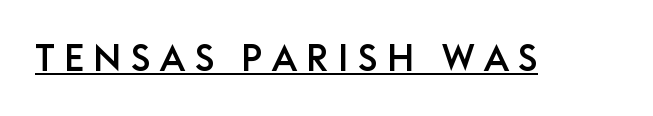
Glyph-to-glyph distance is far greater than everyday printed text. Is there an underline? Yes — a line sits under the letters. This is sans-serif lettering, the kind often seen on screens and signage. The face used here is proportionally spaced, like ordinary book or web type.
